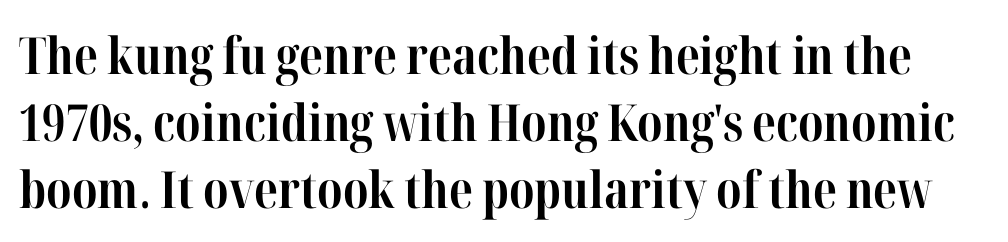
Q: Is the text bold? A: Yes.
Q: Is the text italic (slanted)? A: No, it is upright.
Q: Is the typeface a serif or a sans-serif typeface? A: Serif.
Q: Is the text underlined? A: No.
Q: Is the spacing between letters normal or unusually wide? A: Normal.
Q: Is the spacing between lines tight, normal or loose? A: Normal.
Q: Width (condensed, normal, or wide)? A: Condensed.
Q: Stroke contrast? A: High.
Q: x-height? A: Medium.
Q: Monospaced? A: No.
